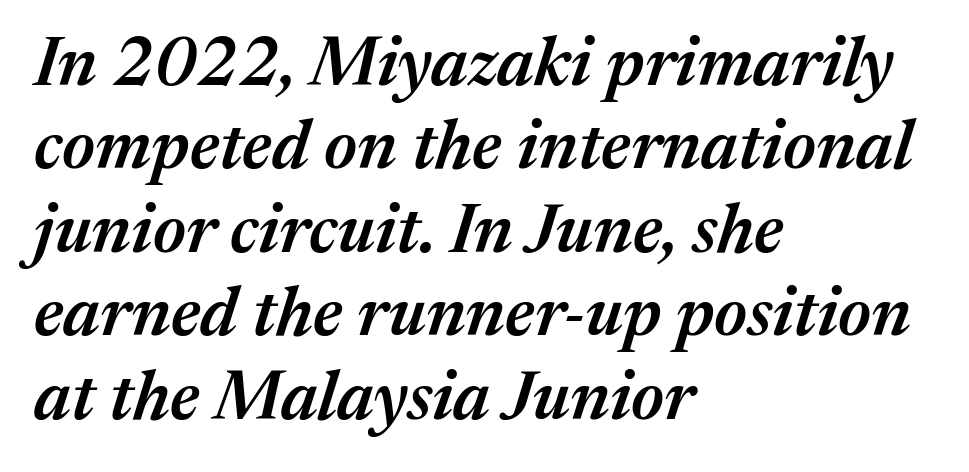
{"italic": "yes", "lean": "right", "slant_degrees": 17, "bold": "semi", "weight": "semibold", "width": "normal", "stroke_contrast": "medium", "x_height": "medium", "monospaced": "no", "underline": "no", "align": "left", "line_spacing_ratio": 1.21, "letter_spacing": "normal", "letter_spacing_em": 0.0, "glyph_px": 69}
